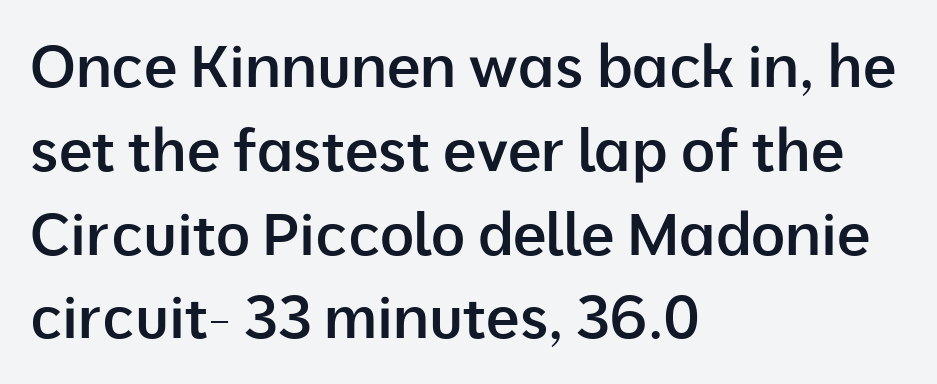
Q: Is the text bold? A: Semi-bold.
Q: Is the text italic (slanted)? A: No, it is upright.
Q: Is the typeface a serif or a sans-serif typeface? A: Sans-serif.
Q: Is the text underlined? A: No.
Q: How is the paragraph aligned? A: Left-aligned.
Q: Is the spacing between letters normal or unusually wide? A: Normal.
Q: Is the spacing between lines tight, normal or loose? A: Normal.
Q: Width (condensed, normal, or wide)? A: Normal.
Q: Stroke contrast? A: Low.
Q: x-height? A: Medium.
Q: Monospaced? A: No.
